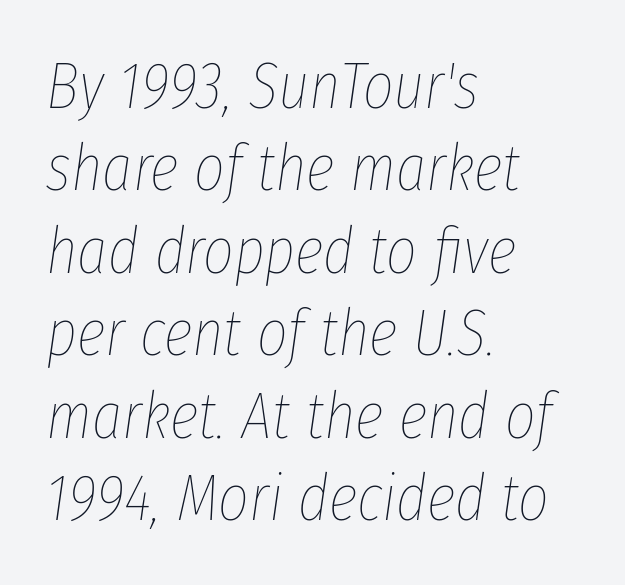
{"italic": "yes", "lean": "right", "slant_degrees": 8, "bold": "no", "weight": "thin", "width": "condensed", "stroke_contrast": "low", "x_height": "medium", "monospaced": "no", "underline": "no", "align": "left", "line_spacing": "normal", "line_spacing_ratio": 1.25, "letter_spacing": "normal", "letter_spacing_em": 0.0, "glyph_px": 66}
